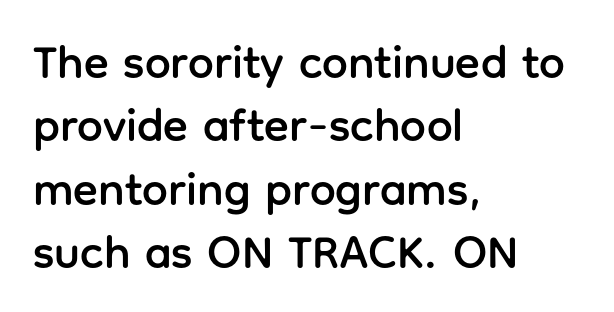
{"serif": "no", "italic": "no", "width": "normal", "stroke_contrast": "low", "x_height": "medium", "monospaced": "no", "underline": "no", "align": "left", "line_spacing": "normal", "line_spacing_ratio": 1.38, "letter_spacing": "normal", "letter_spacing_em": 0.0, "glyph_px": 46}
